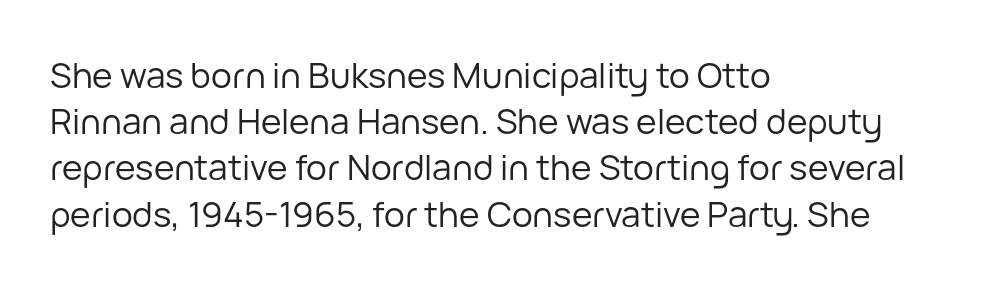
The image shows 35 px regular-weight sans-serif type, upright; set left-aligned, normal line spacing (1.32x), normal letter spacing, not underlined; low stroke contrast and a medium x-height.
